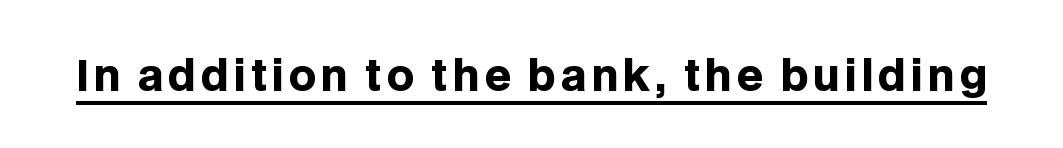
Q: Is the text bold? A: Yes.
Q: Is the text italic (slanted)? A: No, it is upright.
Q: Is the typeface a serif or a sans-serif typeface? A: Sans-serif.
Q: Is the text underlined? A: Yes.
Q: Width (condensed, normal, or wide)? A: Normal.
Q: Stroke contrast? A: Low.
Q: x-height? A: Large.
Q: Monospaced? A: No.
